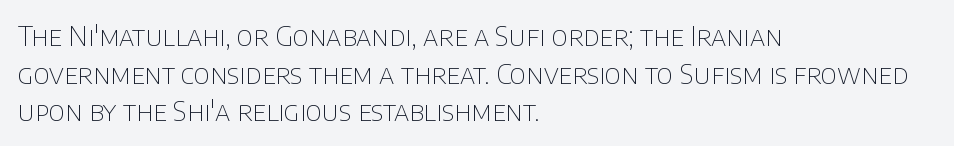
The image shows 27 px text type, upright; set left-aligned, normal line spacing (1.39x), normal letter spacing, not underlined.
